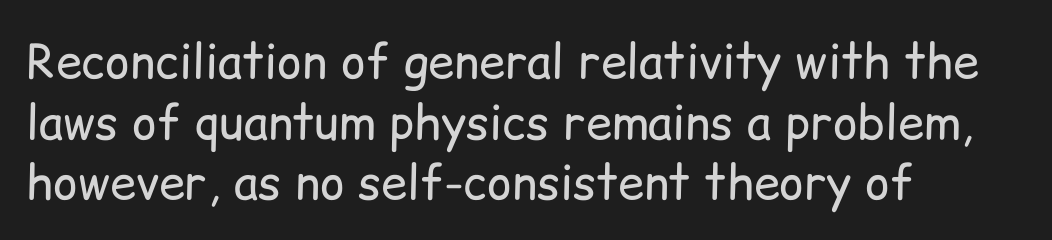
The image shows 47 px regular-weight sans-serif type, upright; set left-aligned, normal line spacing (1.29x), normal letter spacing, not underlined; low stroke contrast and a medium x-height.
